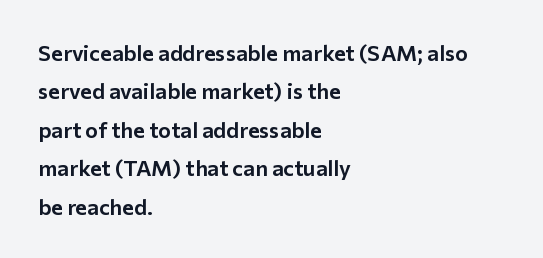
{"italic": "no", "underline": "no", "align": "left", "line_spacing_ratio": 1.75, "letter_spacing": "normal", "letter_spacing_em": 0.0, "glyph_px": 22}
